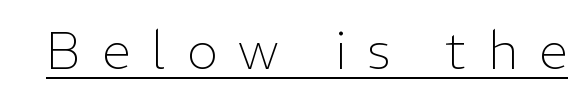
The image shows 52 px light sans-serif type, upright; set unusually wide letter spacing (+0.41 em), underlined; low stroke contrast and a medium x-height.
